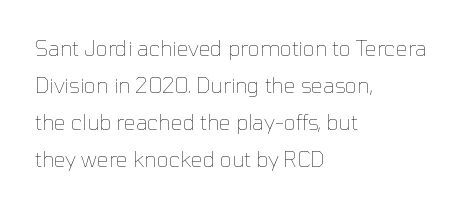
{"italic": "no", "bold": "no", "underline": "no", "align": "left", "line_spacing_ratio": 1.76, "letter_spacing": "normal", "letter_spacing_em": 0.0, "glyph_px": 21}
